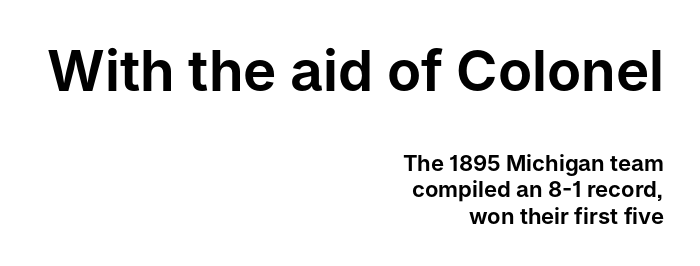
The image shows 56 px sans-serif type, upright; set right-aligned, line spacing 1.21x, normal letter spacing, not underlined; the first (top) block is 2.55x larger; low stroke contrast and a medium x-height.
